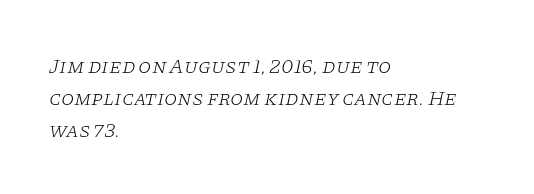
The image shows 21 px text type, italic (leaning right); set left-aligned, normal line spacing (1.53x), normal letter spacing, not underlined.
